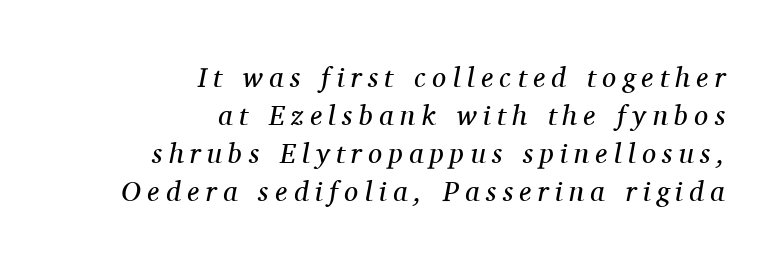
Spacing between characters has been opened up far beyond the box default. Weight: not bold — regular or lighter. The rag falls on the left side of this text block. Looks like regular typesetting: each glyph gets only the width it needs. I'd call this a serif setting — the letters wear small feet. The designer left line spacing at the default.
